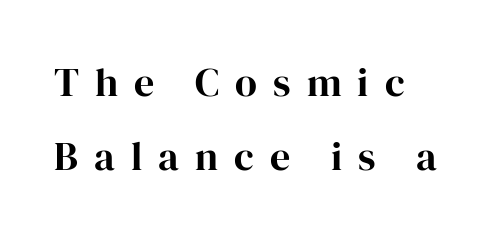
Q: Is the text italic (slanted)? A: No, it is upright.
Q: Is the typeface a serif or a sans-serif typeface? A: Serif.
Q: Is the text underlined? A: No.
Q: Is the spacing between letters normal or unusually wide? A: Unusually wide.
Q: Width (condensed, normal, or wide)? A: Normal.
Q: Stroke contrast? A: High.
Q: x-height? A: Medium.
Q: Monospaced? A: No.
